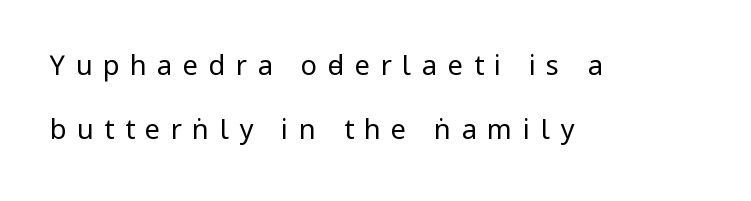
Typeset ragged right — the left edge is the straight one. A clean baseline with only descenders dipping below it. Leading: increased. Every stem runs plumb, perpendicular to the baseline. Counters stay open thanks to moderate or lighter strokes. The gaps between neighbouring characters are conspicuously large.
